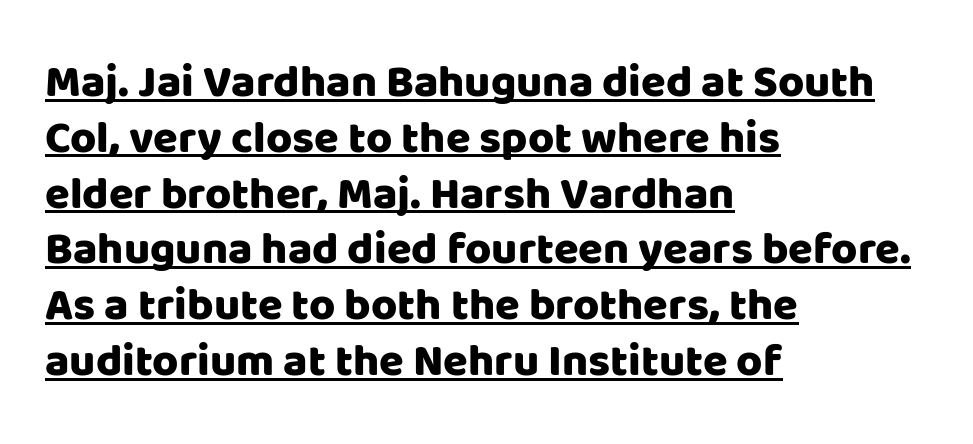
Q: Is the text italic (slanted)? A: No, it is upright.
Q: Is the typeface a serif or a sans-serif typeface? A: Sans-serif.
Q: Is the text underlined? A: Yes.
Q: How is the paragraph aligned? A: Left-aligned.
Q: Is the spacing between letters normal or unusually wide? A: Normal.
Q: Width (condensed, normal, or wide)? A: Normal.
Q: Stroke contrast? A: Low.
Q: x-height? A: Large.
Q: Monospaced? A: No.
